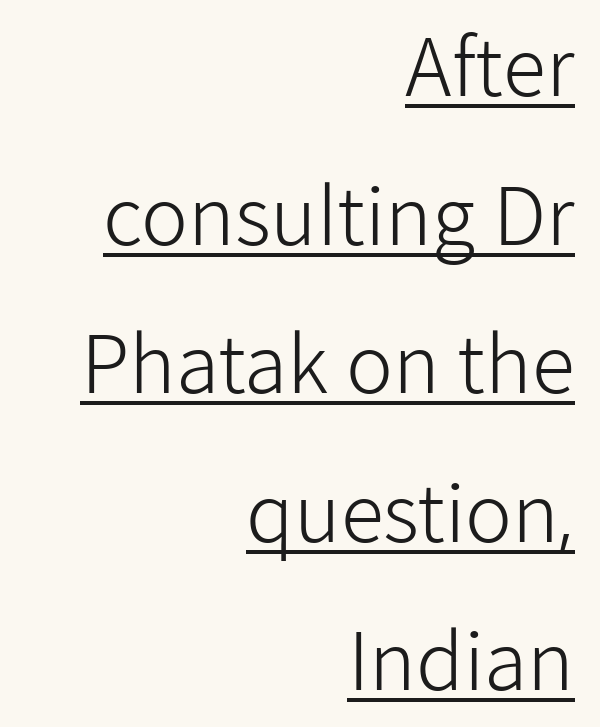
Observe the absence of serifs on each vertical stroke in this sample. Here the glyphs are tracked normally, forming tight word shapes. This sample has the flowing, uneven cadence of proportional lettering. No heavy texture on the line: the type isn't bold. Vertical strokes here are truly vertical. The typesetter chose a ragged-left arrangement here.
